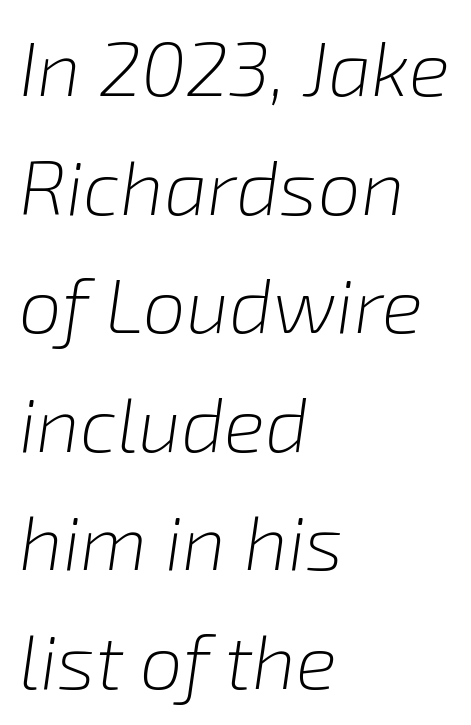
Q: Is the text bold? A: No.
Q: Is the text italic (slanted)? A: Yes, it leans right by about 8 degrees.
Q: Is the text underlined? A: No.
Q: How is the paragraph aligned? A: Left-aligned.
Q: Is the spacing between letters normal or unusually wide? A: Normal.
Q: Is the spacing between lines tight, normal or loose? A: Normal.
Q: Width (condensed, normal, or wide)? A: Normal.
Q: Stroke contrast? A: Low.
Q: x-height? A: Medium.
Q: Monospaced? A: No.
